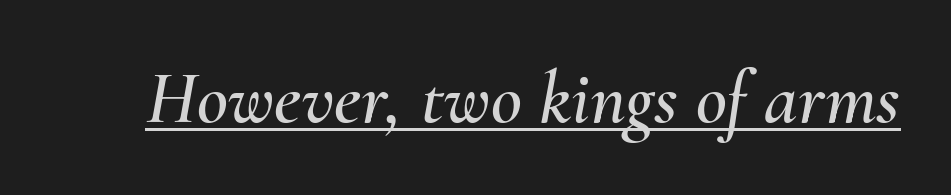
{"italic": "yes", "lean": "right", "slant_degrees": 10, "width": "normal", "stroke_contrast": "medium", "x_height": "small", "monospaced": "no", "underline": "yes", "letter_spacing": "normal", "letter_spacing_em": 0.0, "glyph_px": 76}
